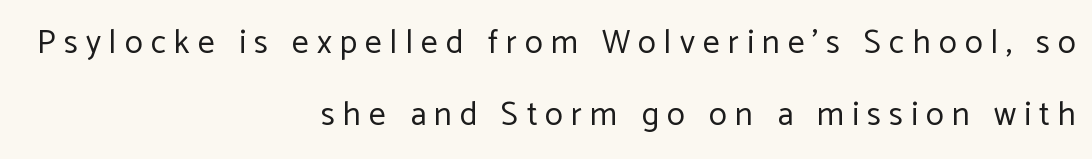
Each stroke keeps to a modest, everyday thickness or less. The baseline area is clear. Each word looks stretched out because of the extra space between its letters. Stroke terminals: plain, sans-serif.
